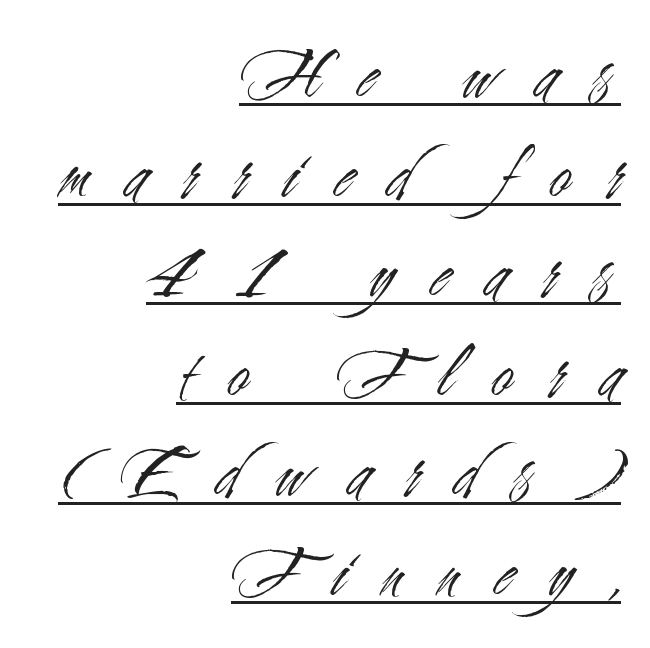
Q: Is the text bold? A: No.
Q: Is the text italic (slanted)? A: Yes.
Q: Is the typeface a serif or a sans-serif typeface? A: Sans-serif.
Q: Is the text underlined? A: Yes.
Q: How is the paragraph aligned? A: Right-aligned.
Q: Is the spacing between letters normal or unusually wide? A: Unusually wide.
Q: Is the spacing between lines tight, normal or loose? A: Normal.
Q: Width (condensed, normal, or wide)? A: Condensed.
Q: Stroke contrast? A: Medium.
Q: x-height? A: Small.
Q: Monospaced? A: No.
